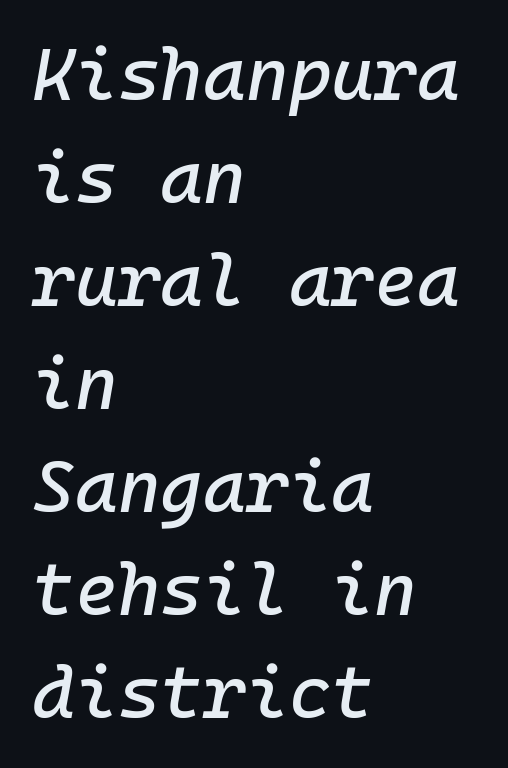
The image shows 73 px text type, italic (leaning right), monospaced; set left-aligned, normal line spacing (1.41x), normal letter spacing, not underlined; low stroke contrast and a medium x-height.
